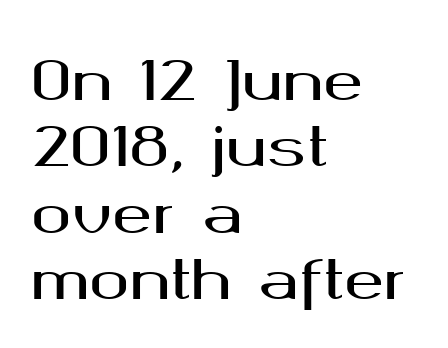
{"serif": "no", "italic": "no", "width": "wide", "stroke_contrast": "medium", "x_height": "medium", "monospaced": "no", "underline": "no", "align": "left", "line_spacing_ratio": 1.23, "letter_spacing": "normal", "letter_spacing_em": 0.0, "glyph_px": 54}
